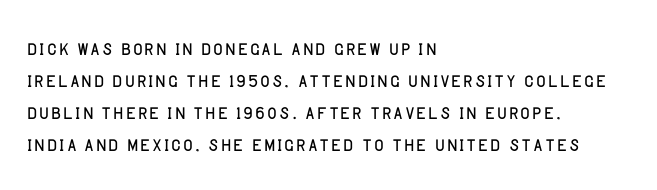
The passage shown is not underscored anywhere. Words appear dense and cohesive because spacing is normal. Alignment: flush left. Unlike italic type, these characters show no tilt at all.
